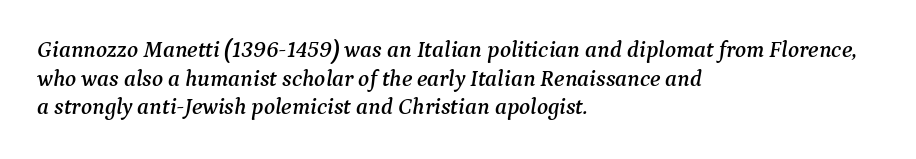
Q: Is the text italic (slanted)? A: Yes, it leans right by about 9 degrees.
Q: Is the text underlined? A: No.
Q: How is the paragraph aligned? A: Left-aligned.
Q: Is the spacing between letters normal or unusually wide? A: Normal.
